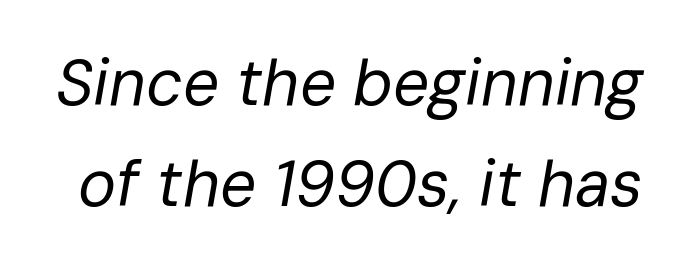
{"italic": "yes", "lean": "right", "slant_degrees": 10, "bold": "no", "weight": "regular", "width": "normal", "stroke_contrast": "low", "x_height": "medium", "monospaced": "no", "underline": "no", "line_spacing": "normal", "line_spacing_ratio": 1.58, "letter_spacing": "normal", "letter_spacing_em": 0.0, "glyph_px": 64}
